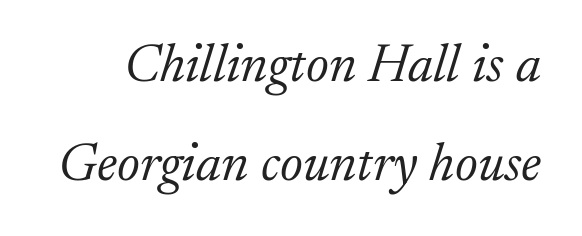
The image shows 54 px light serif type, italic (leaning right); set line spacing 1.83x, normal letter spacing, not underlined; low stroke contrast and a small x-height.
